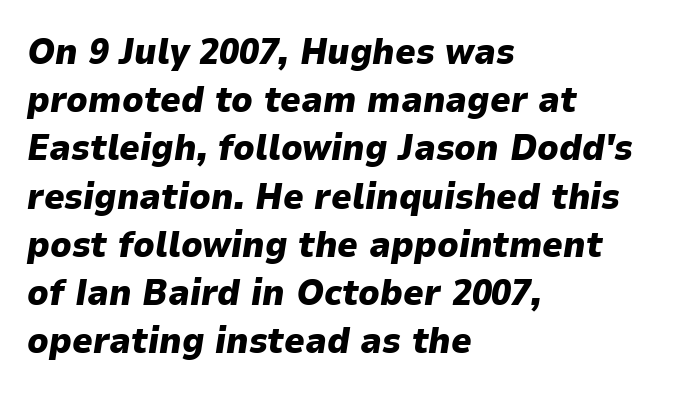
{"italic": "yes", "lean": "right", "slant_degrees": 9, "bold": "yes", "weight": "heavy", "width": "normal", "stroke_contrast": "low", "x_height": "medium", "monospaced": "no", "underline": "no", "align": "left", "line_spacing": "normal", "line_spacing_ratio": 1.34, "letter_spacing": "normal", "letter_spacing_em": 0.0, "glyph_px": 36}
